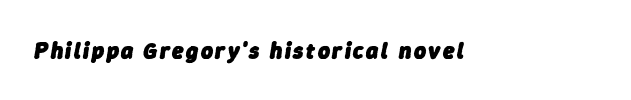
{"italic": "yes", "lean": "right", "slant_degrees": 9, "bold": "yes", "underline": "no", "glyph_px": 23}
